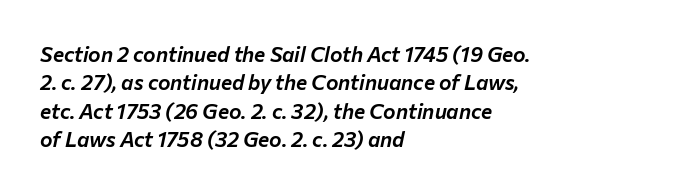
Q: Is the text italic (slanted)? A: Yes, it leans right by about 12 degrees.
Q: Is the text underlined? A: No.
Q: How is the paragraph aligned? A: Left-aligned.
Q: Is the spacing between letters normal or unusually wide? A: Normal.
Q: Is the spacing between lines tight, normal or loose? A: Normal.
